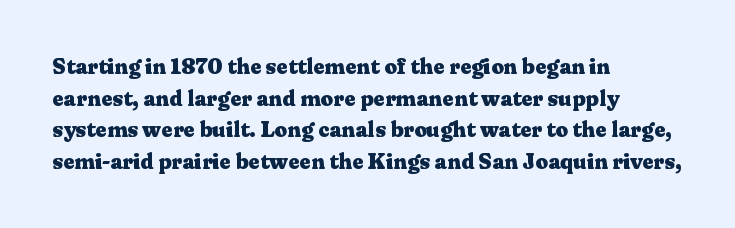
Q: Is the text bold? A: Yes.
Q: Is the text italic (slanted)? A: No, it is upright.
Q: Is the text underlined? A: No.
Q: How is the paragraph aligned? A: Left-aligned.
Q: Is the spacing between letters normal or unusually wide? A: Normal.
Q: Is the spacing between lines tight, normal or loose? A: Normal.
